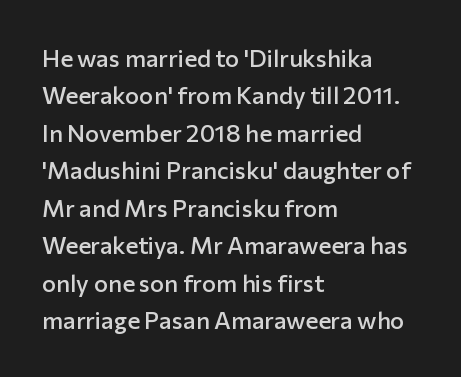
Q: Is the text bold? A: Semi-bold.
Q: Is the text italic (slanted)? A: No, it is upright.
Q: Is the text underlined? A: No.
Q: How is the paragraph aligned? A: Left-aligned.
Q: Is the spacing between letters normal or unusually wide? A: Normal.
Q: Is the spacing between lines tight, normal or loose? A: Normal.
